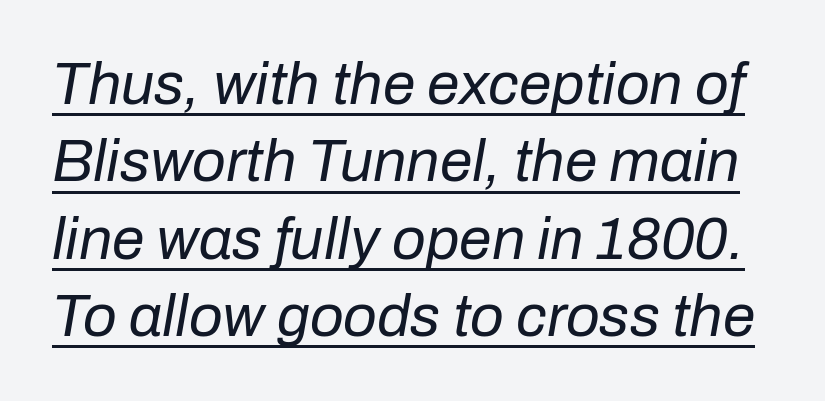
The image shows 59 px regular-weight type, italic (leaning right); set normal line spacing (1.31x), normal letter spacing, underlined; low stroke contrast and a medium x-height.
